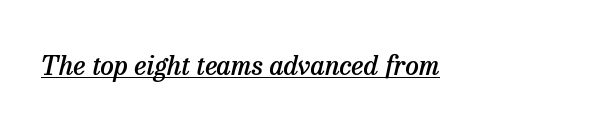
Its strokes are somewhat broadened, the hallmark of semibold type. What stands out about the letter spacing? Nothing — it is the standard amount. The rendered words wear a rule along their underside. The lettering tilts uniformly, giving the passage an italic look.
